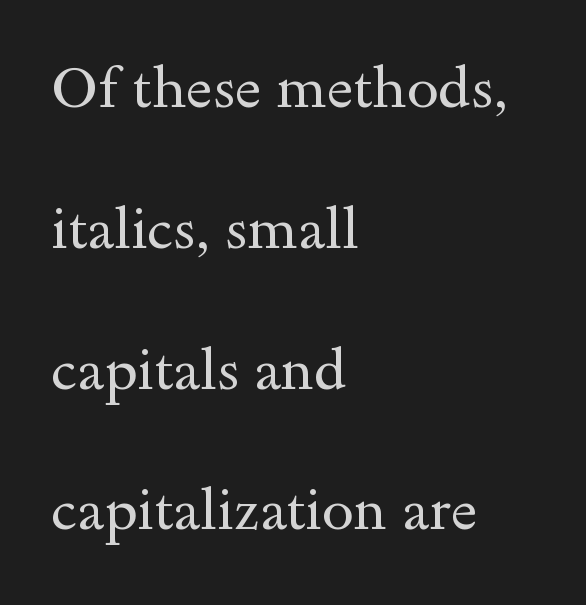
The image shows 57 px regular-weight, wide serif type, upright; set left-aligned, loose line spacing (2.47x), normal letter spacing, not underlined; a small x-height.
